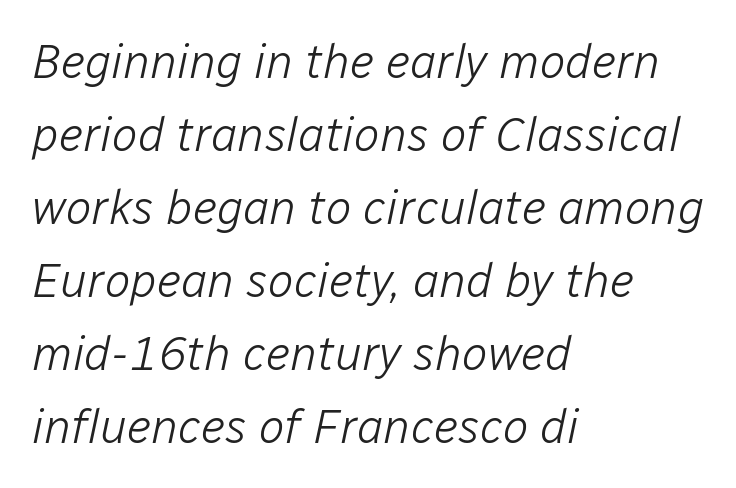
Q: Is the text bold? A: No.
Q: Is the text italic (slanted)? A: Yes, it leans right by about 12 degrees.
Q: Is the text underlined? A: No.
Q: How is the paragraph aligned? A: Left-aligned.
Q: Is the spacing between letters normal or unusually wide? A: Normal.
Q: Is the spacing between lines tight, normal or loose? A: Normal.
Q: Width (condensed, normal, or wide)? A: Normal.
Q: Stroke contrast? A: Low.
Q: x-height? A: Medium.
Q: Monospaced? A: No.
